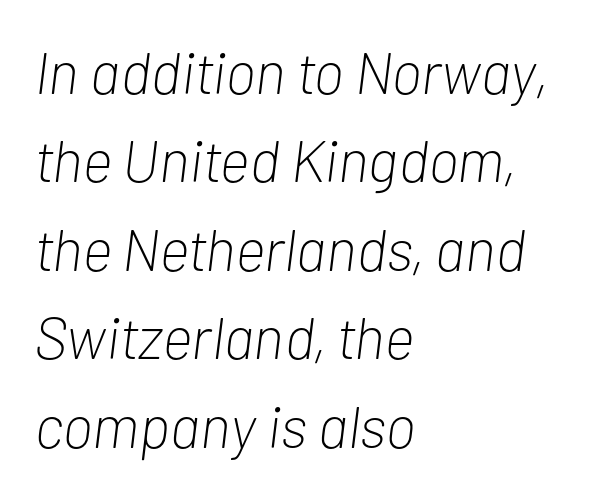
Q: Is the text bold? A: No.
Q: Is the text italic (slanted)? A: Yes, it leans right by about 7 degrees.
Q: Is the text underlined? A: No.
Q: How is the paragraph aligned? A: Left-aligned.
Q: Is the spacing between letters normal or unusually wide? A: Normal.
Q: Is the spacing between lines tight, normal or loose? A: Normal.
Q: Width (condensed, normal, or wide)? A: Condensed.
Q: Stroke contrast? A: Low.
Q: x-height? A: Medium.
Q: Monospaced? A: No.
